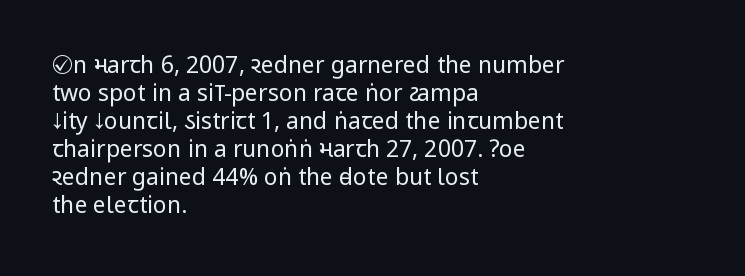
Q: Is the text bold? A: No.
Q: Is the text italic (slanted)? A: No, it is upright.
Q: Is the text underlined? A: No.
Q: How is the paragraph aligned? A: Left-aligned.
Q: Is the spacing between letters normal or unusually wide? A: Normal.
